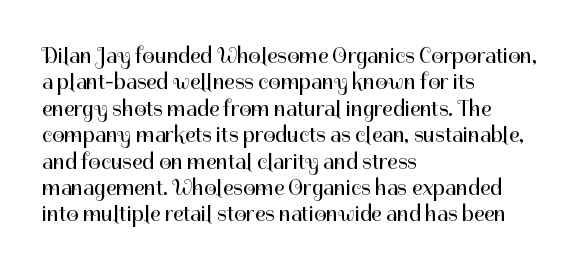
This sample uses an upright cut, with every glyph sitting square on the baseline. Underlining? Definitely not there. Heaviness? Minimal to ordinary, like unemphasized prose. Short note: letters normally spaced. Where is the straight margin? On the left.
